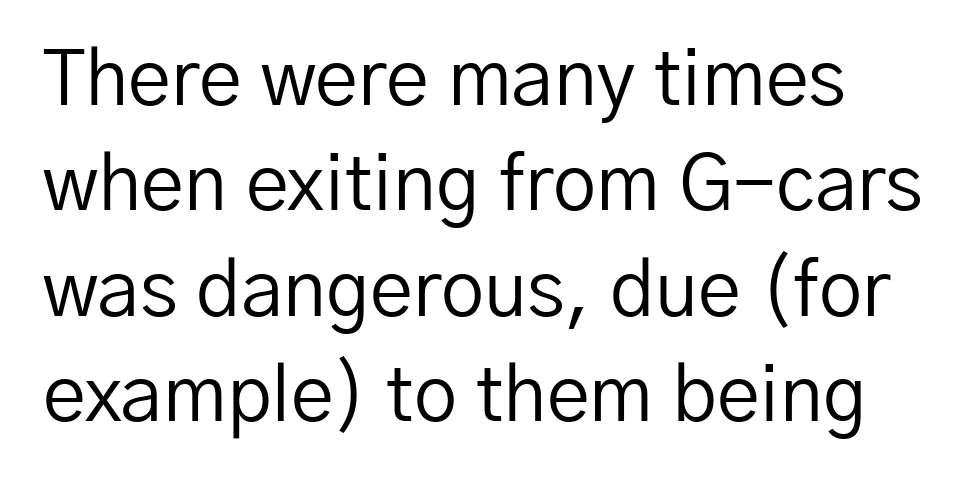
{"serif": "no", "italic": "no", "bold": "no", "weight": "regular", "width": "normal", "stroke_contrast": "low", "x_height": "medium", "monospaced": "no", "underline": "no", "line_spacing": "normal", "line_spacing_ratio": 1.37, "letter_spacing": "normal", "letter_spacing_em": 0.0, "glyph_px": 77}
